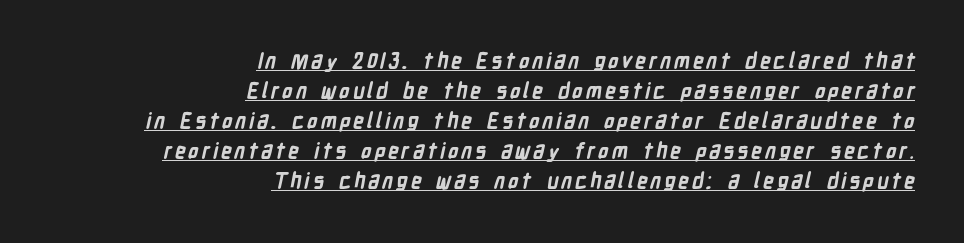
The image shows 21 px bold type; set right-aligned, normal line spacing (1.43x), underlined.
